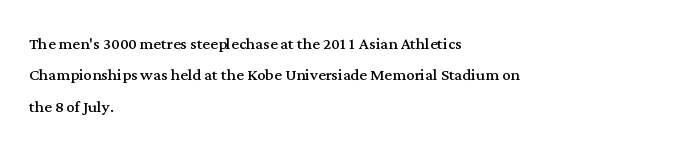
Q: Is the text bold? A: No.
Q: Is the text italic (slanted)? A: No, it is upright.
Q: Is the text underlined? A: No.
Q: How is the paragraph aligned? A: Left-aligned.
Q: Is the spacing between letters normal or unusually wide? A: Normal.
Q: Is the spacing between lines tight, normal or loose? A: Normal.
